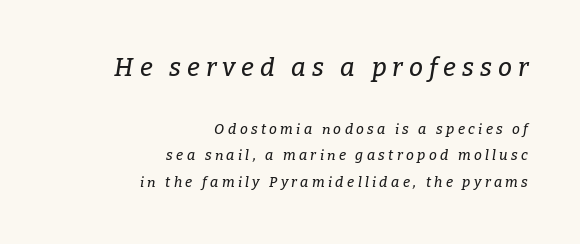
Q: Is the text italic (slanted)? A: Yes, it leans right by about 9 degrees.
Q: Is the text underlined? A: No.
Q: How is the paragraph aligned? A: Right-aligned.
Q: Is the spacing between letters normal or unusually wide? A: Unusually wide.
Q: Is the spacing between lines tight, normal or loose? A: Loose.
Q: Which block of text is set in a larger size, the first (top) or the second (bottom)? A: The first (top) one.
